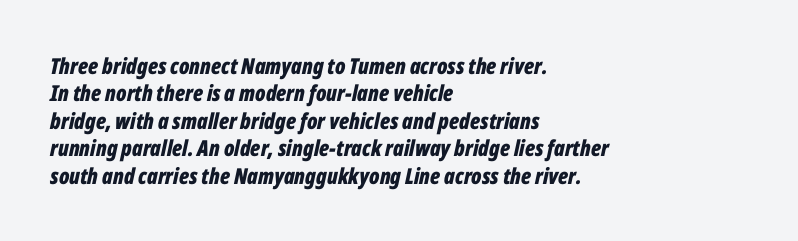
Q: Is the text bold? A: Yes.
Q: Is the text italic (slanted)? A: Yes, it leans right by about 12 degrees.
Q: Is the text underlined? A: No.
Q: How is the paragraph aligned? A: Left-aligned.
Q: Is the spacing between letters normal or unusually wide? A: Normal.
Q: Is the spacing between lines tight, normal or loose? A: Normal.
